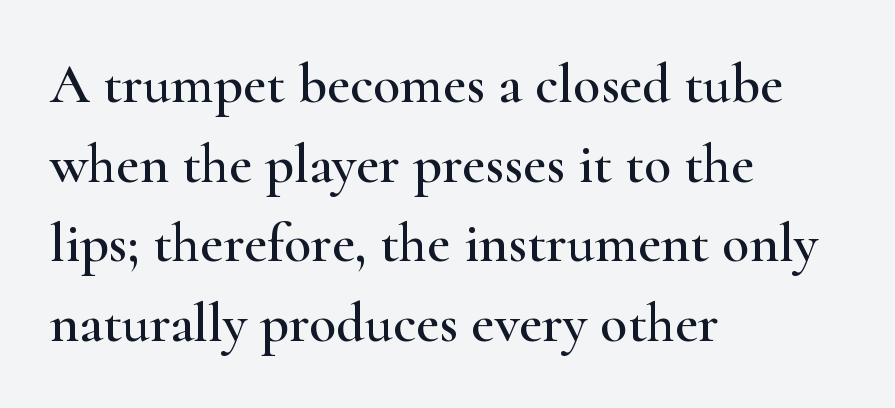
Here the glyphs are tracked normally, forming tight word shapes. When letters stand straight like this, we call the style roman or upright. Note: serifs present on the glyphs. How would I describe the line gaps? Plain and ordinary. Where is the straight margin? On the left. Note the varied advance widths — an 'i' is clearly narrower than an 'm'.
